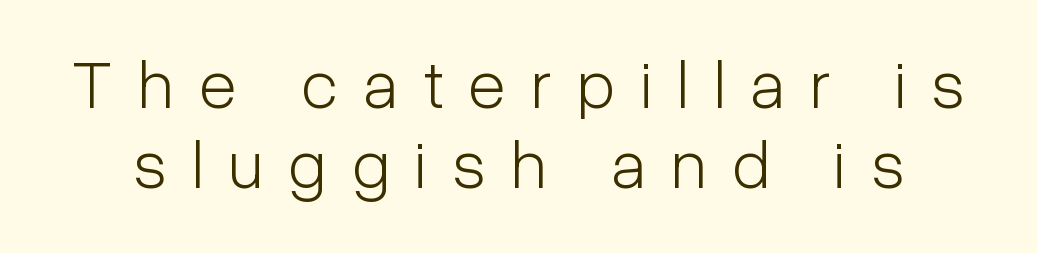
Has an underline been added? It has not. Italic: no, the glyphs are upright roman. Examine the stroke ends and you'll find no serifs. The rendering uses natural spacing where letterforms have individual widths.
